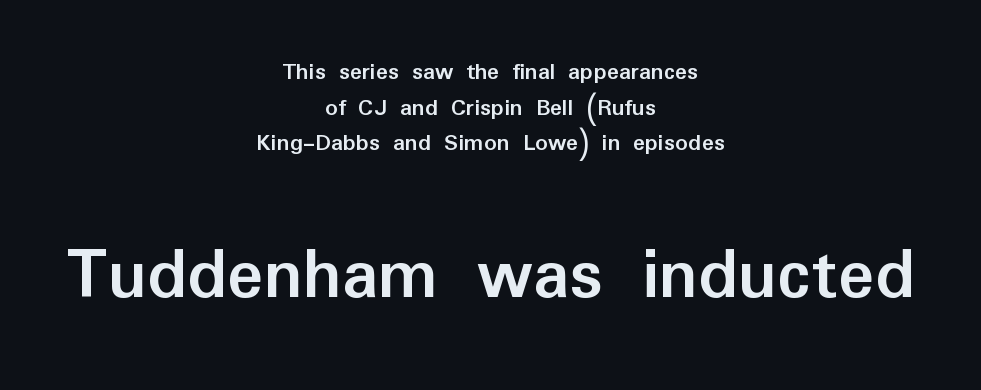
The image shows 76 px semibold sans-serif type, upright; set centered, normal line spacing (1.43x), normal letter spacing, not underlined; the second (bottom) block is 3.04x larger; low stroke contrast and a medium x-height.
